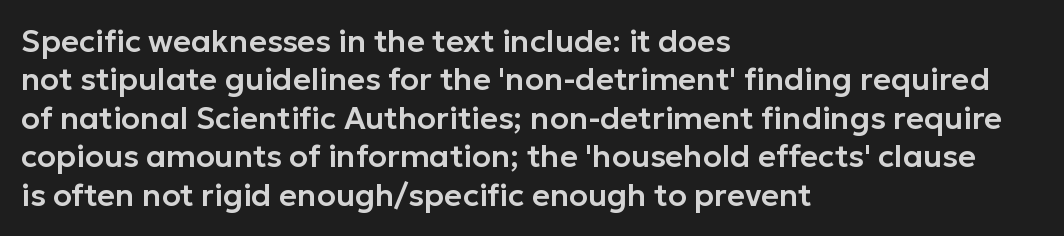
Q: Is the text italic (slanted)? A: No, it is upright.
Q: Is the typeface a serif or a sans-serif typeface? A: Sans-serif.
Q: Is the text underlined? A: No.
Q: How is the paragraph aligned? A: Left-aligned.
Q: Is the spacing between letters normal or unusually wide? A: Normal.
Q: Width (condensed, normal, or wide)? A: Normal.
Q: Stroke contrast? A: Low.
Q: x-height? A: Medium.
Q: Monospaced? A: No.
